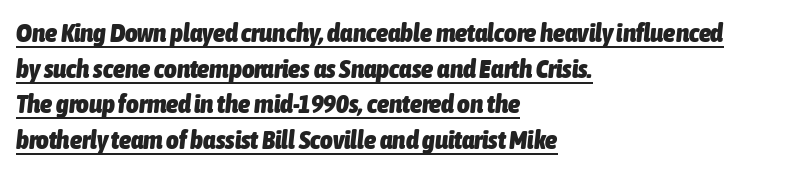
Rows of type keep a routine distance in the vertical direction. In terms of letterspacing, this is plain default setting. The sample has been set heavy, in full bold. Short and long lines alike share a common starting point at left. Each line of the rendering has a horizontal stroke beneath the glyphs. The face used here has a pronounced slope to its letters.
